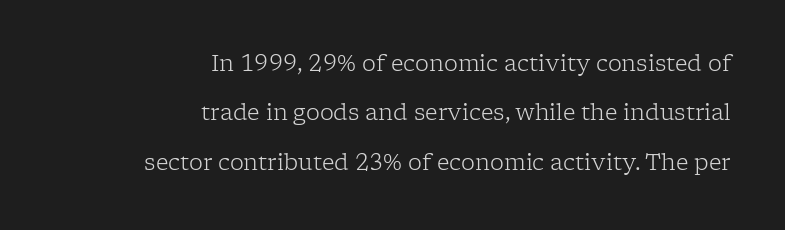
{"italic": "no", "bold": "no", "underline": "no", "align": "right", "line_spacing": "loose", "line_spacing_ratio": 2.25, "letter_spacing": "normal", "letter_spacing_em": 0.0, "glyph_px": 22}
